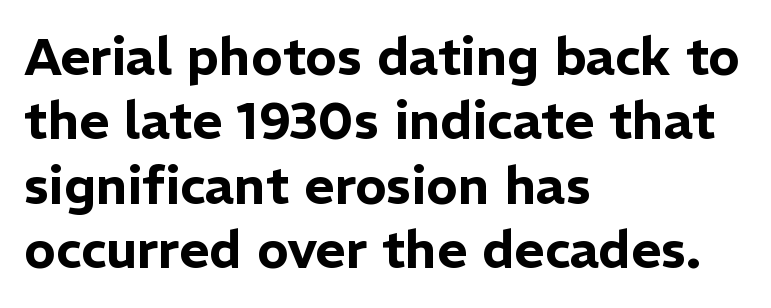
These lines are rendered in a variable-pitch font. Visually the block forms a straight wall on the left and a jagged coastline on the right. There is no visible air inserted between adjacent glyphs. This sample uses an upright cut, with every glyph sitting square on the baseline.
